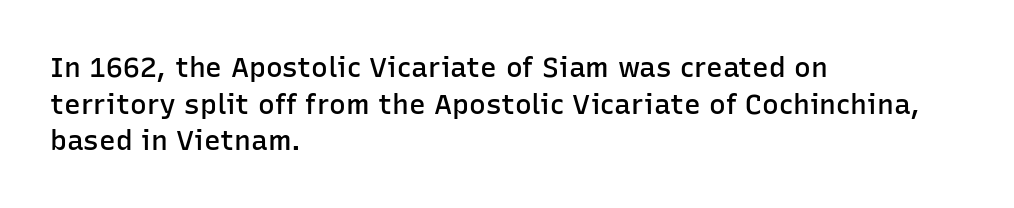
Q: Is the text bold? A: Semi-bold.
Q: Is the text italic (slanted)? A: No, it is upright.
Q: Is the typeface a serif or a sans-serif typeface? A: Sans-serif.
Q: Is the text underlined? A: No.
Q: How is the paragraph aligned? A: Left-aligned.
Q: Is the spacing between letters normal or unusually wide? A: Normal.
Q: Is the spacing between lines tight, normal or loose? A: Normal.
Q: Width (condensed, normal, or wide)? A: Normal.
Q: Stroke contrast? A: Low.
Q: x-height? A: Medium.
Q: Monospaced? A: No.
